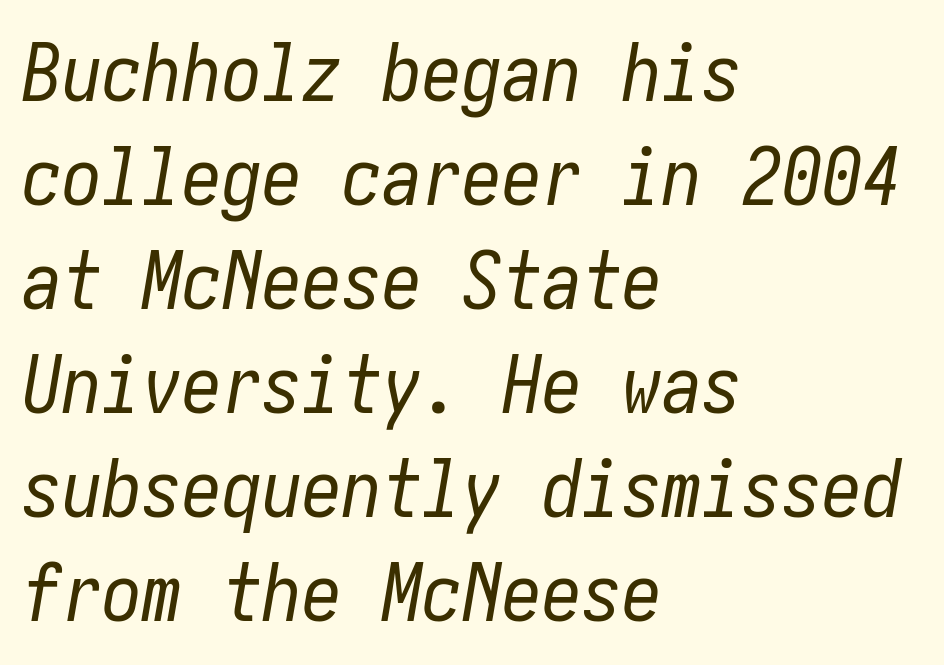
Q: Is the text bold? A: No.
Q: Is the text italic (slanted)? A: Yes, it leans right by about 10 degrees.
Q: Is the text underlined? A: No.
Q: How is the paragraph aligned? A: Left-aligned.
Q: Is the spacing between letters normal or unusually wide? A: Normal.
Q: Is the spacing between lines tight, normal or loose? A: Normal.
Q: Width (condensed, normal, or wide)? A: Condensed.
Q: Stroke contrast? A: Low.
Q: x-height? A: Medium.
